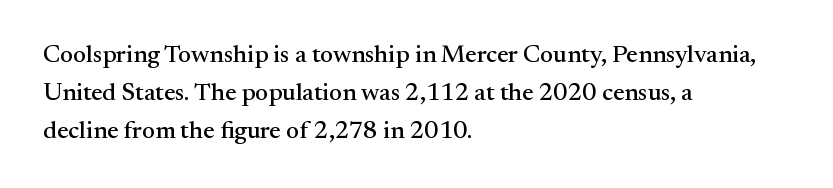
Plain, unruled lines of type. Each word holds together tightly as a unit, with standard inter-letter gaps. Every row of glyphs begins at an identical x-position on the left. Leading matches the norm, producing a regular column.
